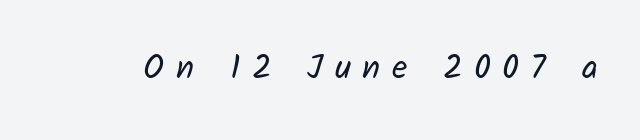
Q: Is the text bold? A: No.
Q: Is the typeface a serif or a sans-serif typeface? A: Sans-serif.
Q: Is the text underlined? A: No.
Q: Is the spacing between letters normal or unusually wide? A: Unusually wide.
Q: Width (condensed, normal, or wide)? A: Normal.
Q: Stroke contrast? A: Low.
Q: x-height? A: Medium.
Q: Monospaced? A: No.
